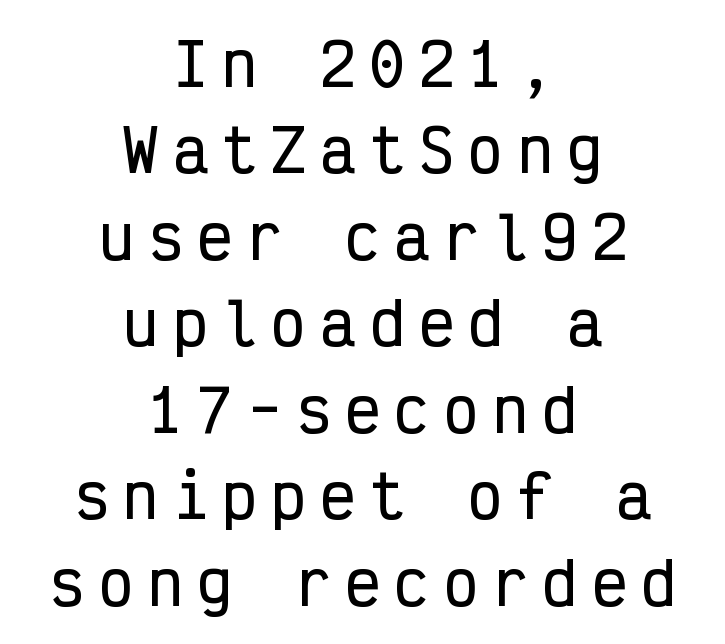
The image shows 58 px condensed sans-serif type, upright, monospaced; set centered, normal line spacing (1.49x), unusually wide letter spacing (+0.25 em), not underlined; low stroke contrast and a medium x-height.
